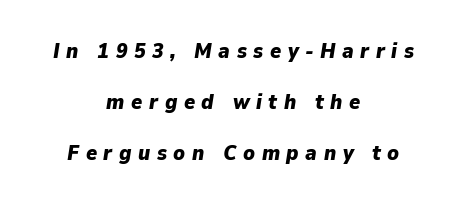
{"italic": "yes", "lean": "right", "slant_degrees": 9, "bold": "yes", "underline": "no", "align": "center", "line_spacing": "loose", "line_spacing_ratio": 2.44, "letter_spacing": "wide", "letter_spacing_em": 0.31, "glyph_px": 21}
